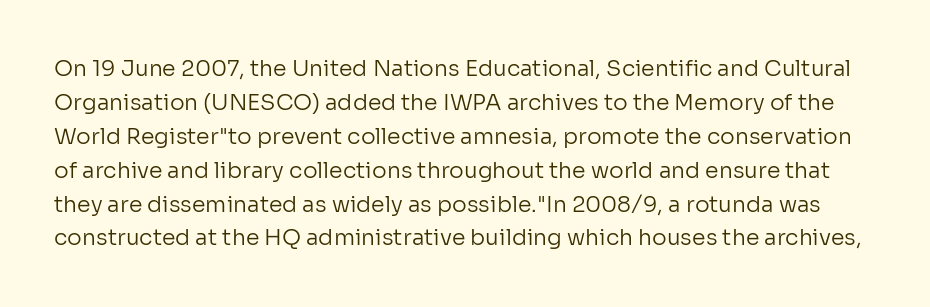
{"italic": "no", "bold": "no", "underline": "no", "line_spacing": "normal", "line_spacing_ratio": 1.54, "letter_spacing": "normal", "letter_spacing_em": 0.0, "glyph_px": 22}
